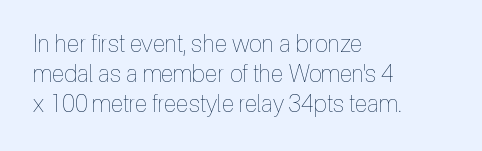
Q: Is the text bold? A: No.
Q: Is the text italic (slanted)? A: No, it is upright.
Q: Is the text underlined? A: No.
Q: How is the paragraph aligned? A: Left-aligned.
Q: Is the spacing between letters normal or unusually wide? A: Normal.
Q: Is the spacing between lines tight, normal or loose? A: Normal.
